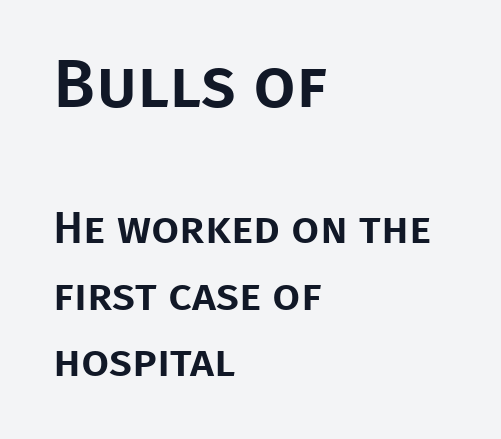
The image shows 68 px sans-serif type, upright; set left-aligned, normal line spacing (1.47x), normal letter spacing, not underlined; the first (top) block is 1.51x larger; low stroke contrast and a large x-height.
